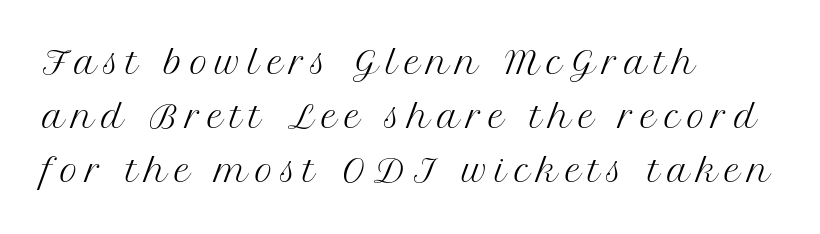
{"bold": "no", "weight": "regular", "width": "normal", "stroke_contrast": "medium", "x_height": "medium", "monospaced": "no", "underline": "no", "align": "left", "line_spacing_ratio": 1.75, "letter_spacing": "wide", "letter_spacing_em": 0.23, "glyph_px": 31}
